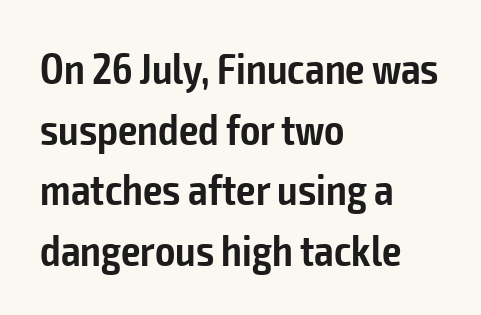
The image shows 43 px semibold, condensed sans-serif type, upright; set left-aligned, normal line spacing (1.41x), normal letter spacing, not underlined; low stroke contrast and a medium x-height.
